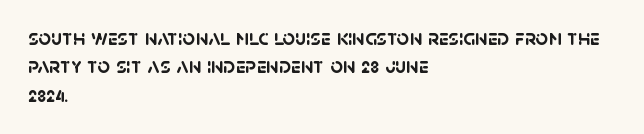
{"bold": "yes", "underline": "no", "align": "left", "line_spacing": "normal", "line_spacing_ratio": 1.29, "letter_spacing": "normal", "letter_spacing_em": 0.0, "glyph_px": 22}
